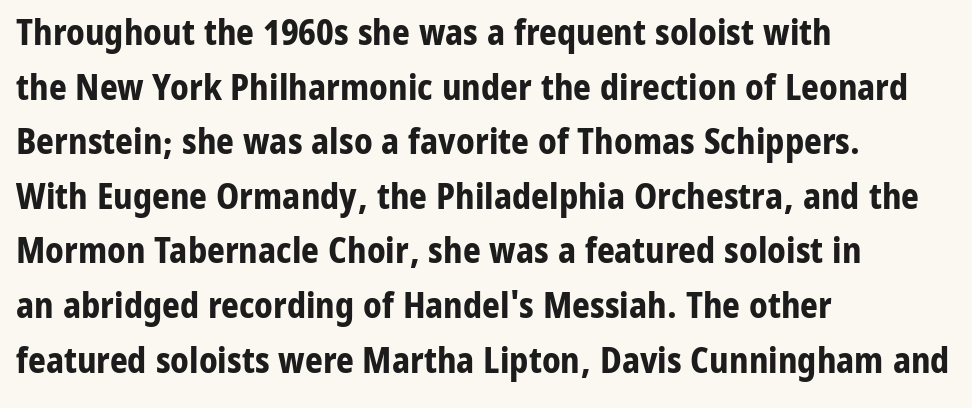
{"serif": "no", "italic": "no", "bold": "yes", "weight": "bold", "width": "normal", "stroke_contrast": "low", "x_height": "medium", "monospaced": "no", "underline": "no", "align": "left", "line_spacing": "normal", "line_spacing_ratio": 1.56, "letter_spacing": "normal", "letter_spacing_em": 0.0, "glyph_px": 35}
